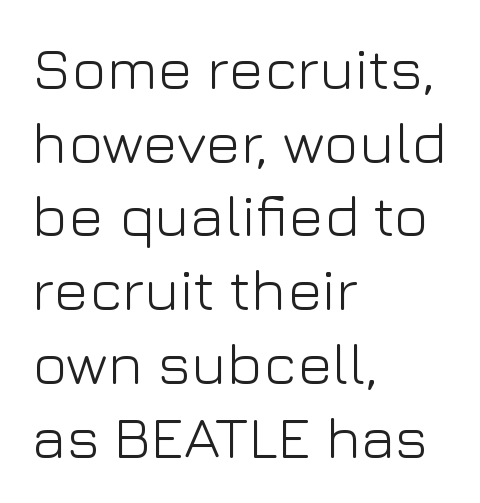
Nope, not italic — everything's standing straight. The tracking reads as untouched default to a designer's eye. A typesetter would call this leading conventional body-copy spacing. Are there feet on the stems? There aren't — it's a sans. The face used here is proportionally spaced, like ordinary book or web type. Heaviness? Minimal to ordinary, like unemphasized prose.
